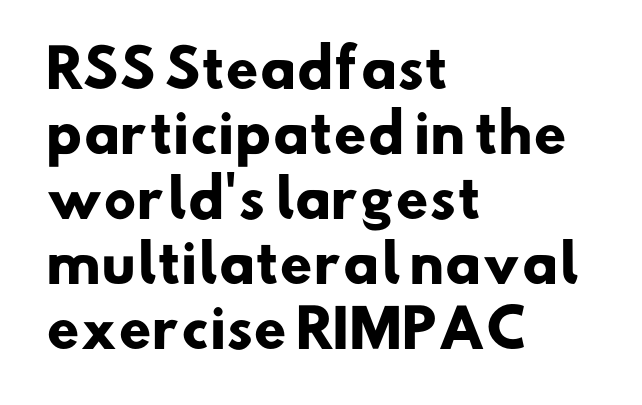
{"serif": "no", "bold": "yes", "weight": "heavy", "width": "normal", "stroke_contrast": "low", "x_height": "small", "monospaced": "no", "underline": "no", "align": "left", "line_spacing": "normal", "line_spacing_ratio": 1.25, "letter_spacing": "normal", "letter_spacing_em": 0.0, "glyph_px": 52}
